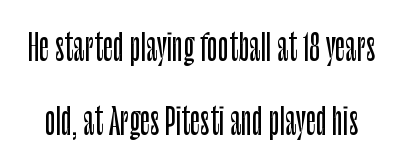
Q: Is the text italic (slanted)? A: No, it is upright.
Q: Is the typeface a serif or a sans-serif typeface? A: Sans-serif.
Q: Is the text underlined? A: No.
Q: Is the spacing between letters normal or unusually wide? A: Normal.
Q: Is the spacing between lines tight, normal or loose? A: Loose.
Q: Width (condensed, normal, or wide)? A: Condensed.
Q: Stroke contrast? A: Low.
Q: x-height? A: Large.
Q: Monospaced? A: No.
